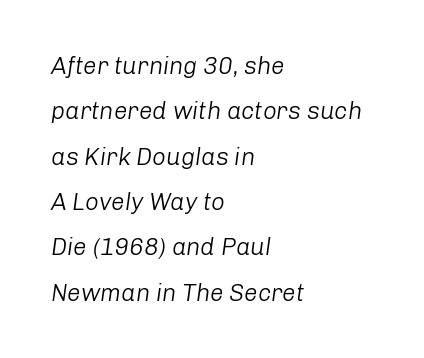
Type without underlining. Nothing heavy about these letters — not bold at all. This is oblique type, the kind used for emphasis or titles. One-word summary of the alignment: left.
